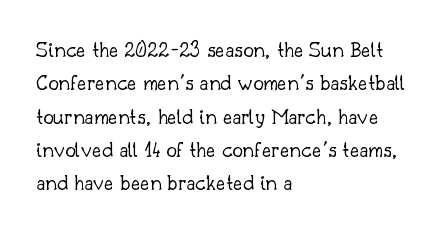
How would I describe the line gaps? Plain and ordinary. Just letters on the line, the space beneath them empty. Alignment: flush left. In terms of posture, this sample is upright.
